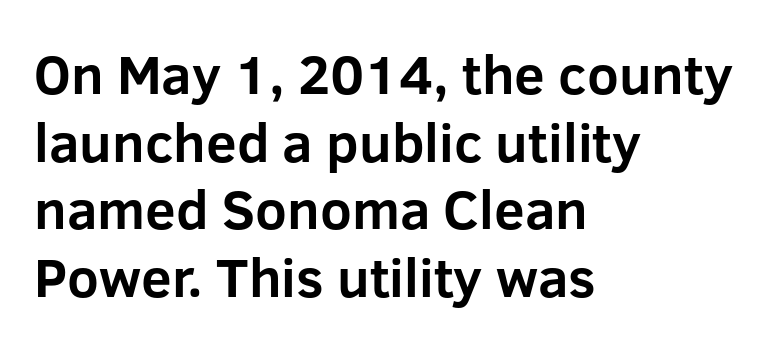
Q: Is the text bold? A: Yes.
Q: Is the text italic (slanted)? A: No, it is upright.
Q: Is the typeface a serif or a sans-serif typeface? A: Sans-serif.
Q: Is the text underlined? A: No.
Q: How is the paragraph aligned? A: Left-aligned.
Q: Is the spacing between letters normal or unusually wide? A: Normal.
Q: Width (condensed, normal, or wide)? A: Normal.
Q: Stroke contrast? A: Low.
Q: x-height? A: Medium.
Q: Monospaced? A: No.
